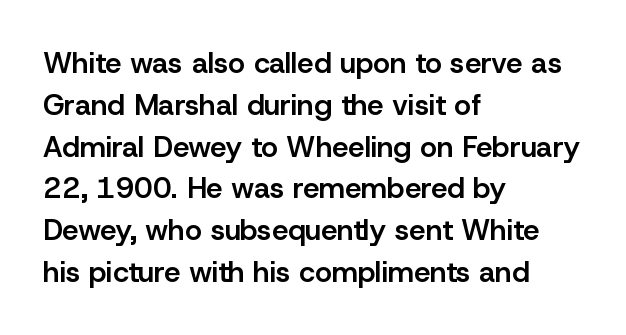
{"serif": "no", "italic": "no", "bold": "semi", "weight": "semibold", "width": "normal", "stroke_contrast": "low", "x_height": "medium", "monospaced": "no", "underline": "no", "align": "left", "line_spacing": "normal", "line_spacing_ratio": 1.44, "letter_spacing": "normal", "letter_spacing_em": 0.0, "glyph_px": 29}
